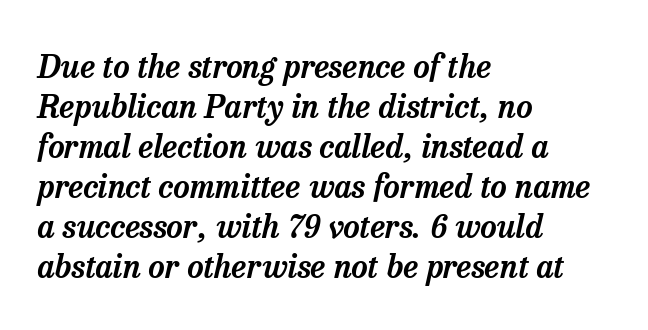
The image shows 32 px serif type, italic (leaning right); set left-aligned, normal line spacing (1.25x), normal letter spacing, not underlined; low stroke contrast and a medium x-height.
